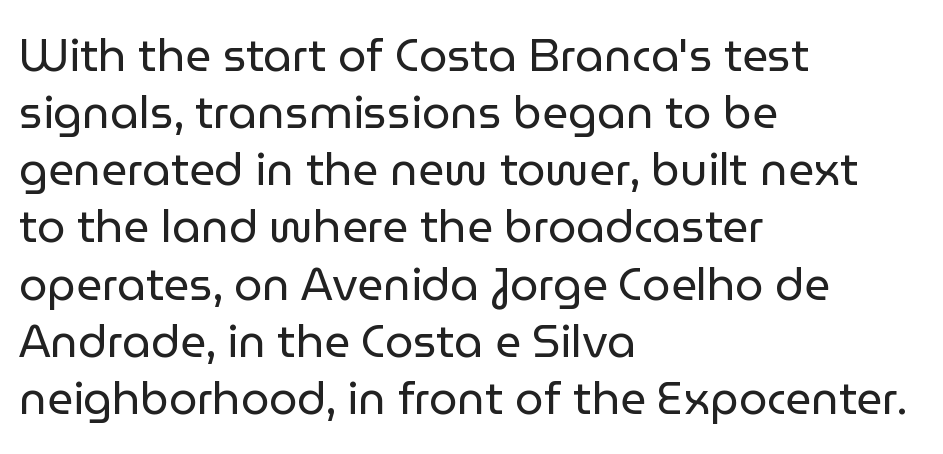
The image shows 45 px regular-weight sans-serif type, upright; set left-aligned, normal line spacing (1.27x), normal letter spacing, not underlined; low stroke contrast and a medium x-height.
